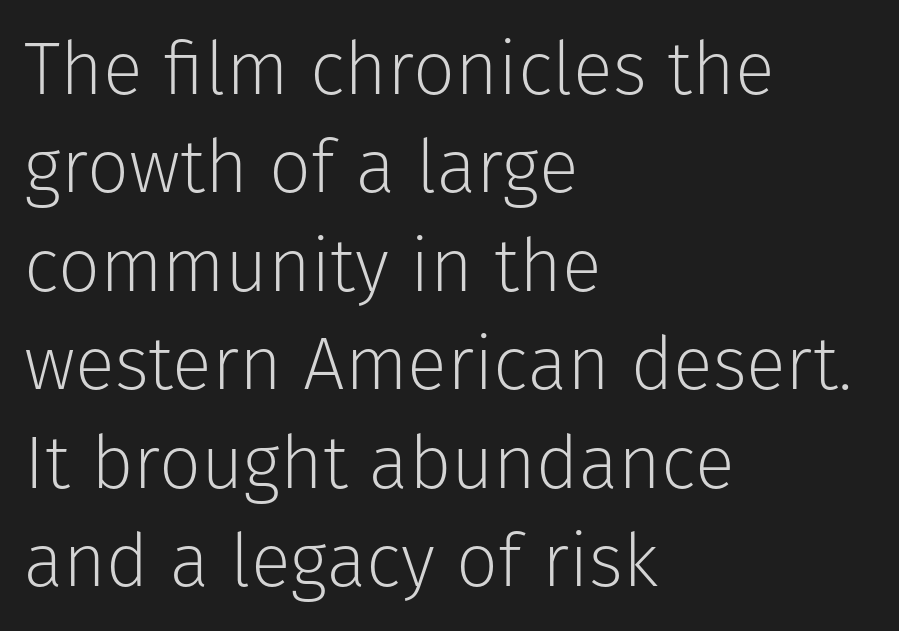
{"serif": "no", "italic": "no", "bold": "no", "weight": "light", "width": "normal", "stroke_contrast": "low", "x_height": "medium", "monospaced": "no", "underline": "no", "align": "left", "line_spacing": "normal", "line_spacing_ratio": 1.33, "letter_spacing": "normal", "letter_spacing_em": 0.0, "glyph_px": 74}
